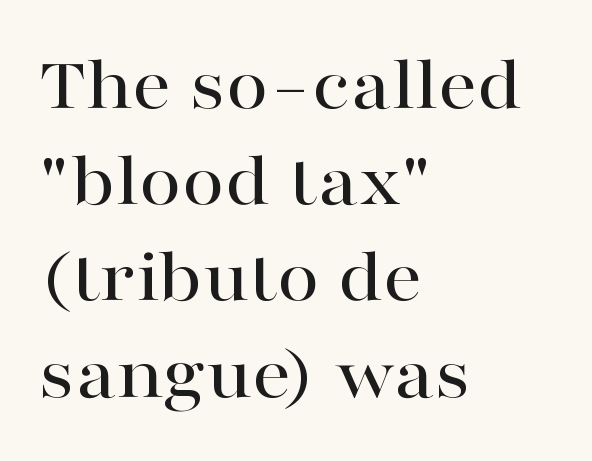
Q: Is the text italic (slanted)? A: No, it is upright.
Q: Is the typeface a serif or a sans-serif typeface? A: Serif.
Q: Is the text underlined? A: No.
Q: How is the paragraph aligned? A: Left-aligned.
Q: Is the spacing between letters normal or unusually wide? A: Normal.
Q: Is the spacing between lines tight, normal or loose? A: Normal.
Q: Width (condensed, normal, or wide)? A: Wide.
Q: Stroke contrast? A: High.
Q: x-height? A: Medium.
Q: Monospaced? A: No.
